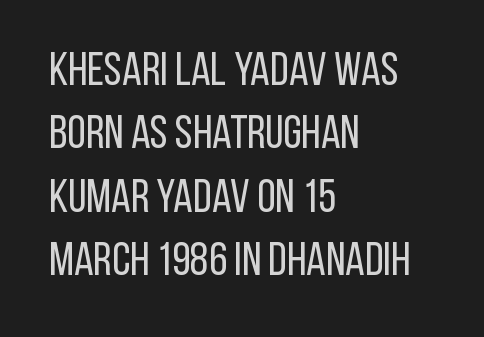
The image shows 47 px regular-weight, condensed sans-serif type, upright; set left-aligned, normal line spacing (1.35x), normal letter spacing, not underlined; low stroke contrast and a large x-height.
